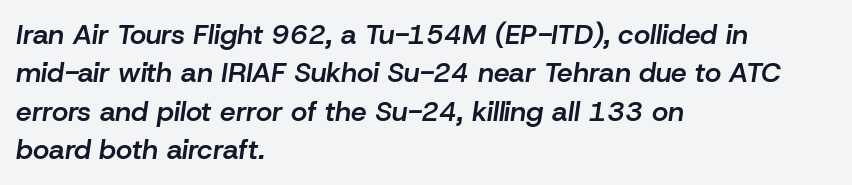
The text carries the slant typical of an italic or oblique font. The rendering uses a moderate line-height, typical for paragraphs. What stands out about the letter spacing? Nothing — it is the standard amount. The glyphs have the mass of a demibold cut, below bold. Visually the block forms a straight wall on the left and a jagged coastline on the right.
